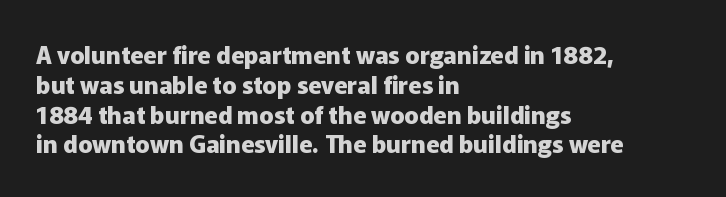
Every character sits straight up, as roman type does. This rendering uses left alignment, leaving the right contour irregular. Letters rest on an invisible, unmarked baseline. The passage shown has conventional tracking throughout. Pretty heavy lettering here — definitely bold.
